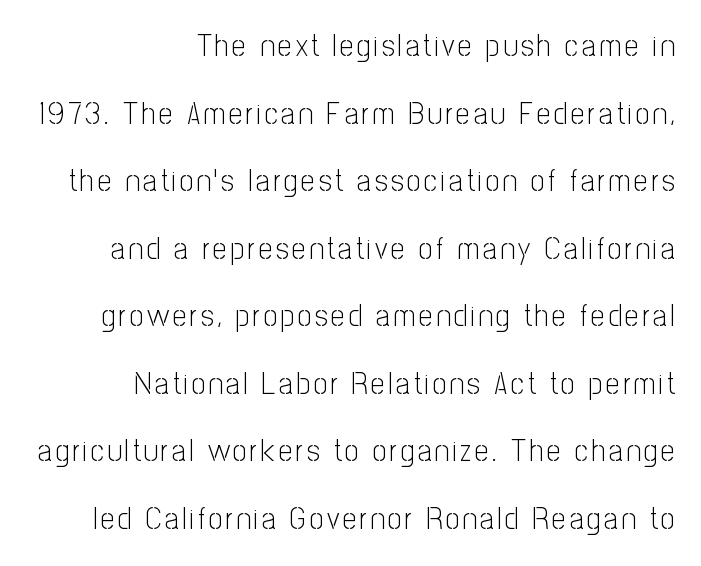
A clean baseline with only descenders dipping below it. Notice how the stems are strictly vertical — no italics here. Are there feet on the stems? There aren't — it's a sans. The rendering uses a large line-height, opening up the rows. The paragraph shown leans on its right margin. Weight: in the light-to-regular range.
